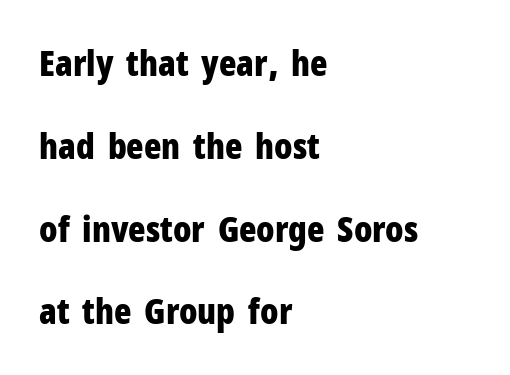
The image shows 36 px bold, condensed sans-serif type, upright; set left-aligned, loose line spacing (2.3x), normal letter spacing, not underlined; low stroke contrast and a medium x-height.
